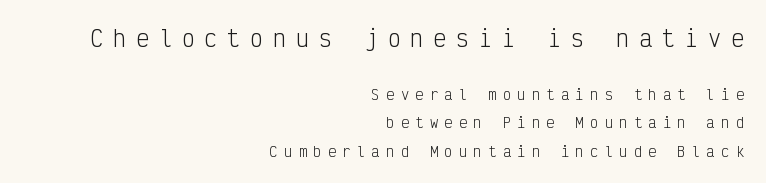
The image shows 22 px text type, upright; set right-aligned, loose line spacing (2.02x), unusually wide letter spacing (+0.44 em), not underlined; the first (top) block is 1.57x larger.
